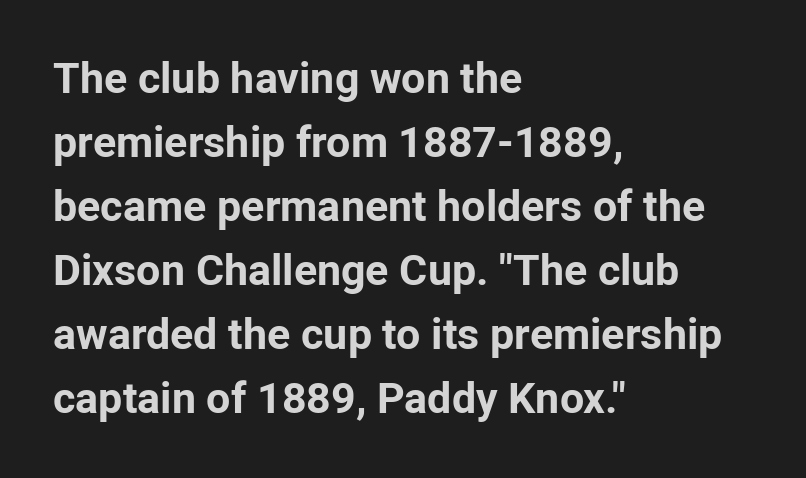
Q: Is the text bold? A: Yes.
Q: Is the text italic (slanted)? A: No, it is upright.
Q: Is the typeface a serif or a sans-serif typeface? A: Sans-serif.
Q: Is the text underlined? A: No.
Q: How is the paragraph aligned? A: Left-aligned.
Q: Is the spacing between letters normal or unusually wide? A: Normal.
Q: Is the spacing between lines tight, normal or loose? A: Normal.
Q: Width (condensed, normal, or wide)? A: Normal.
Q: Stroke contrast? A: Low.
Q: x-height? A: Medium.
Q: Monospaced? A: No.
